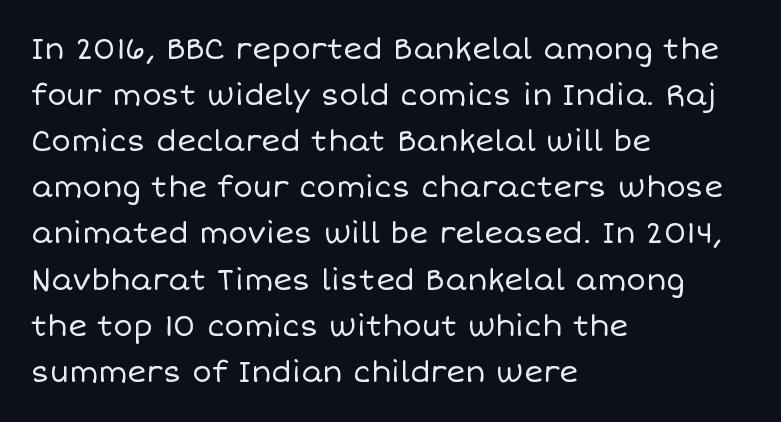
{"italic": "no", "bold": "no", "weight": "regular", "width": "normal", "stroke_contrast": "low", "x_height": "large", "monospaced": "no", "underline": "no", "align": "left", "line_spacing": "normal", "line_spacing_ratio": 1.59, "letter_spacing": "normal", "letter_spacing_em": 0.0, "glyph_px": 29}
